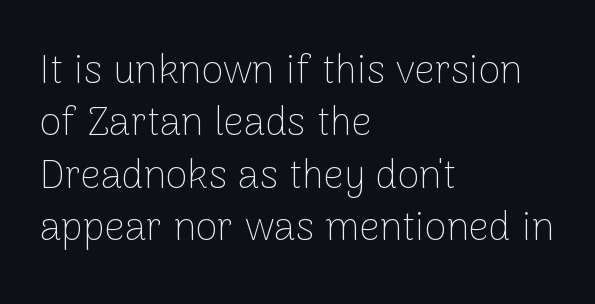
A typesetter would call this leading conventional body-copy spacing. Do the characters align in a grid? No, the font is proportional. Alignment: flush left. This reads as an unemphasized weight, regular at the heaviest. Words float on clear page, feet unadorned. The type family on display is of the sans-serif kind.
